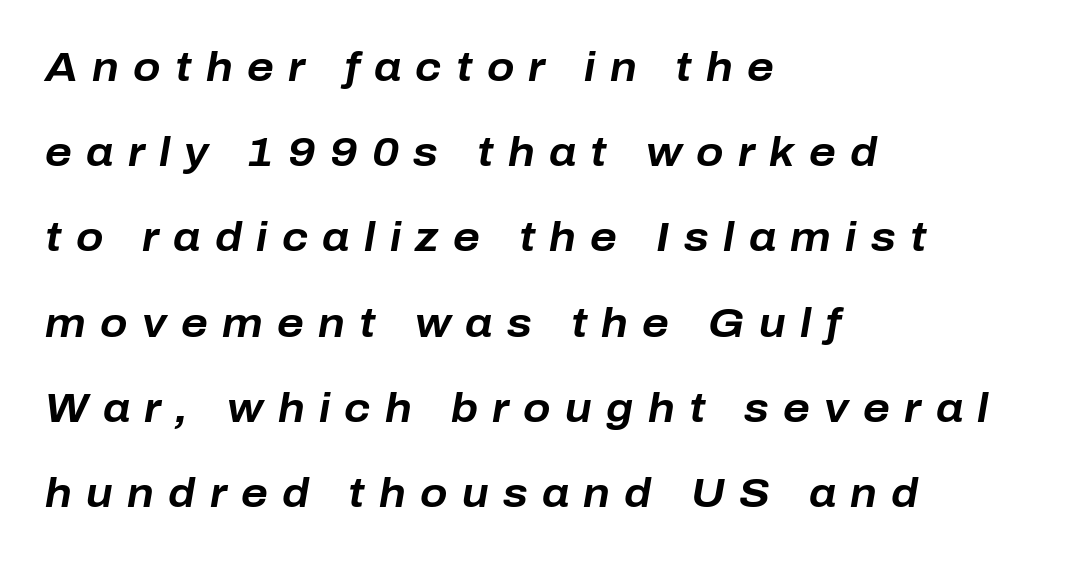
{"italic": "yes", "lean": "right", "slant_degrees": 10, "bold": "yes", "weight": "bold", "width": "normal", "stroke_contrast": "low", "x_height": "medium", "monospaced": "no", "underline": "no", "align": "left", "line_spacing": "loose", "line_spacing_ratio": 2.13, "letter_spacing": "wide", "letter_spacing_em": 0.36, "glyph_px": 40}
